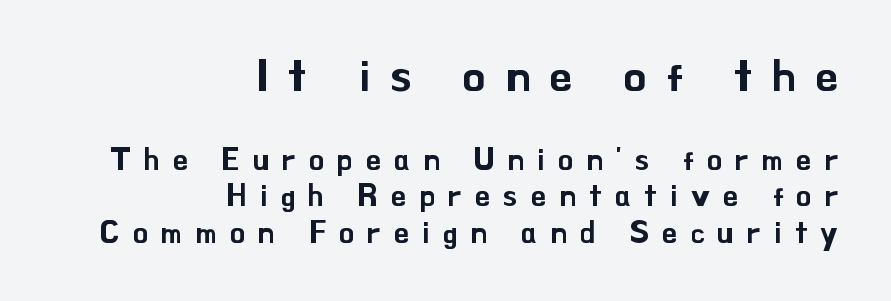
Font category for this specimen: sans-serif. The letters advance in unequal steps, a hallmark of proportional type. Observe the wide spacing: letters keep a clear distance from each other. A clean baseline with only descenders dipping below it.
